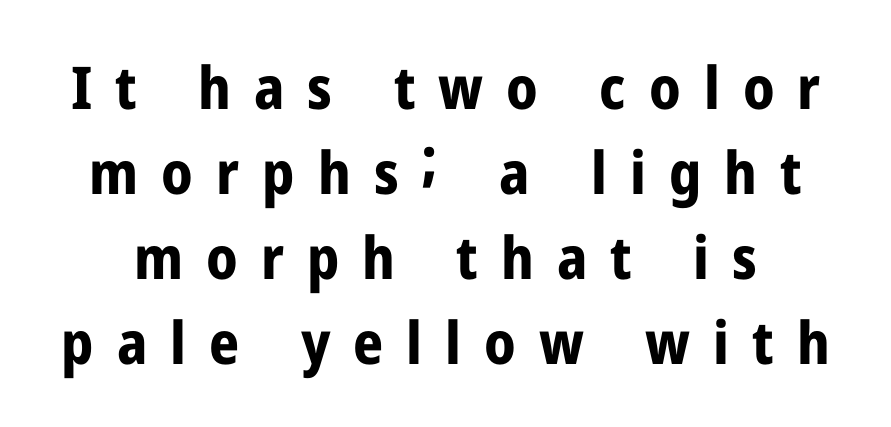
{"serif": "no", "italic": "no", "bold": "yes", "weight": "bold", "width": "condensed", "stroke_contrast": "low", "x_height": "medium", "monospaced": "no", "underline": "no", "line_spacing": "normal", "line_spacing_ratio": 1.44, "letter_spacing": "wide", "letter_spacing_em": 0.39, "glyph_px": 59}
